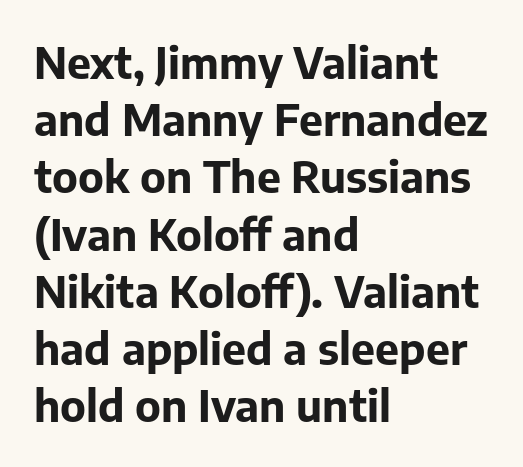
The rag falls on the right side of this text block. There is no visible air inserted between adjacent glyphs. This is the regular roman posture of the typeface. Varying glyph widths throughout — classic text-font behaviour.
